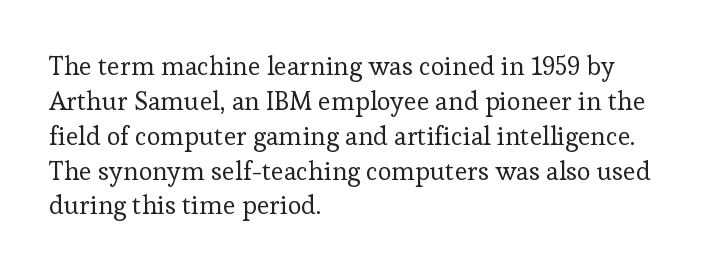
{"italic": "no", "bold": "no", "underline": "no", "align": "left", "line_spacing": "normal", "line_spacing_ratio": 1.34, "letter_spacing": "normal", "letter_spacing_em": 0.0, "glyph_px": 26}
